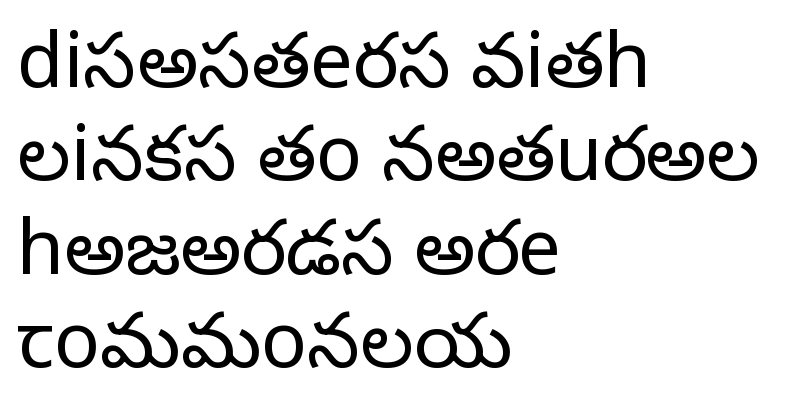
The horizontal fit of the characters is conventional and even. A bare baseline throughout the passage. The letters advance in unequal steps, a hallmark of proportional type. Font category for this specimen: serif.
